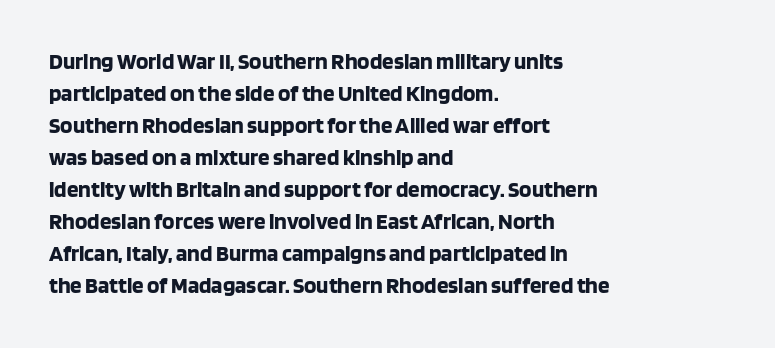
Compared with typical paragraphs, the rows here are spaced about the same. In terms of posture, this sample is upright. You'd pick this weight for a headline — it's a proper bold. Typeset ragged right — the left edge is the straight one.
